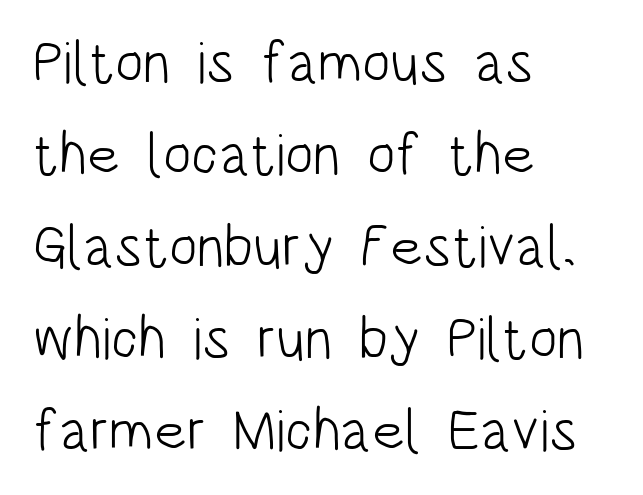
Q: Is the text bold? A: No.
Q: Is the text italic (slanted)? A: No, it is upright.
Q: Is the typeface a serif or a sans-serif typeface? A: Sans-serif.
Q: Is the text underlined? A: No.
Q: How is the paragraph aligned? A: Left-aligned.
Q: Is the spacing between letters normal or unusually wide? A: Normal.
Q: Is the spacing between lines tight, normal or loose? A: Normal.
Q: Width (condensed, normal, or wide)? A: Condensed.
Q: Stroke contrast? A: Low.
Q: x-height? A: Large.
Q: Monospaced? A: No.
